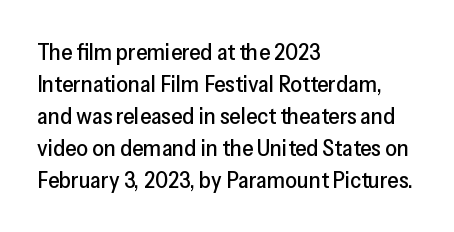
These lines are set flush left with a ragged right edge. Nope, not italic — everything's standing straight. Observe the ordinary spacing: letters are neighbours, not strangers. Vertically, the passage feels balanced, rows spaced as you'd expect. Has an underline been added? It has not.
